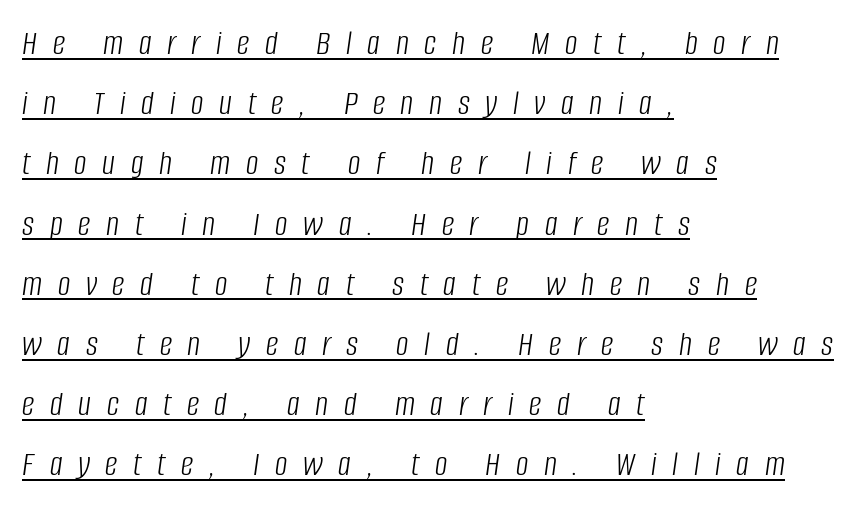
Q: Is the text bold? A: No.
Q: Is the text italic (slanted)? A: Yes, it leans right by about 8 degrees.
Q: Is the text underlined? A: Yes.
Q: How is the paragraph aligned? A: Left-aligned.
Q: Is the spacing between letters normal or unusually wide? A: Unusually wide.
Q: Width (condensed, normal, or wide)? A: Condensed.
Q: Stroke contrast? A: Low.
Q: x-height? A: Large.
Q: Monospaced? A: No.
